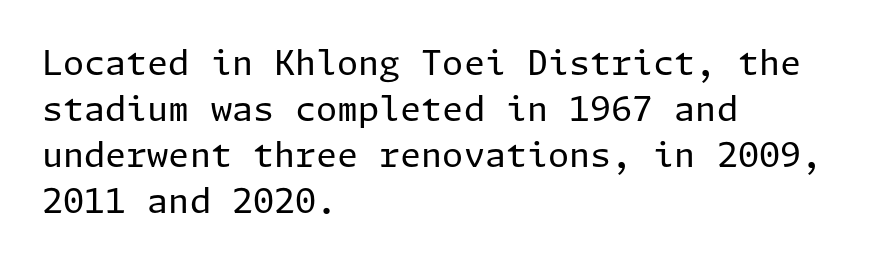
{"serif": "no", "italic": "no", "bold": "no", "weight": "regular", "width": "normal", "stroke_contrast": "low", "x_height": "medium", "underline": "no", "align": "left", "line_spacing": "normal", "line_spacing_ratio": 1.35, "letter_spacing": "normal", "letter_spacing_em": 0.0, "glyph_px": 34}
